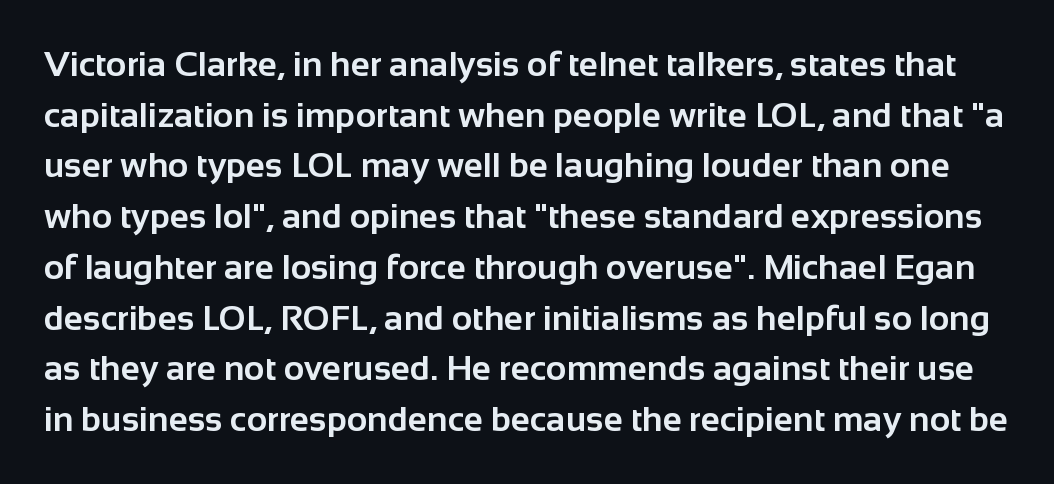
{"serif": "no", "italic": "no", "bold": "yes", "weight": "bold", "width": "normal", "stroke_contrast": "low", "x_height": "medium", "monospaced": "no", "underline": "no", "line_spacing": "normal", "line_spacing_ratio": 1.45, "letter_spacing": "normal", "letter_spacing_em": 0.0, "glyph_px": 35}
